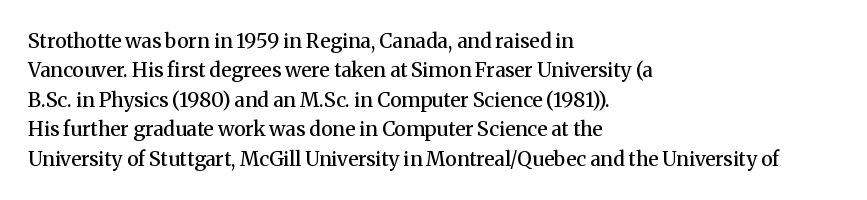
{"italic": "no", "bold": "semi", "underline": "no", "align": "left", "line_spacing": "normal", "line_spacing_ratio": 1.47, "letter_spacing": "normal", "letter_spacing_em": 0.0, "glyph_px": 20}
